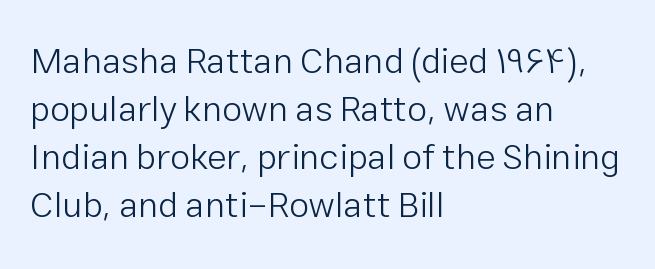
Q: Is the text bold? A: No.
Q: Is the text italic (slanted)? A: No, it is upright.
Q: Is the typeface a serif or a sans-serif typeface? A: Sans-serif.
Q: Is the text underlined? A: No.
Q: How is the paragraph aligned? A: Left-aligned.
Q: Is the spacing between letters normal or unusually wide? A: Normal.
Q: Is the spacing between lines tight, normal or loose? A: Normal.
Q: Width (condensed, normal, or wide)? A: Normal.
Q: Stroke contrast? A: Low.
Q: x-height? A: Medium.
Q: Monospaced? A: No.
